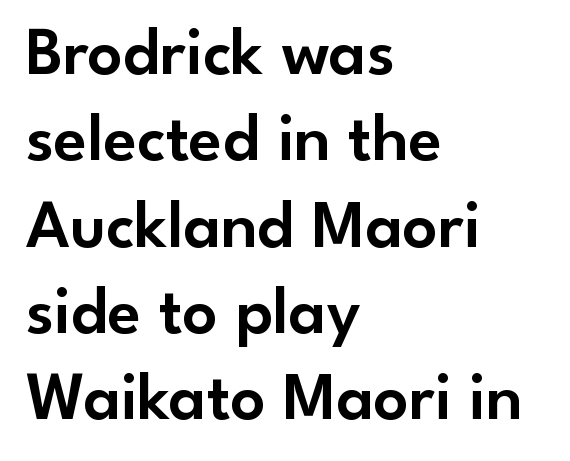
These lines are rendered in a variable-pitch font. One glance says typical: line gaps are just what's usual. Compared with a centered layout, this one pins lines to the left instead. A bare baseline throughout the passage. Font category for this specimen: sans-serif.
